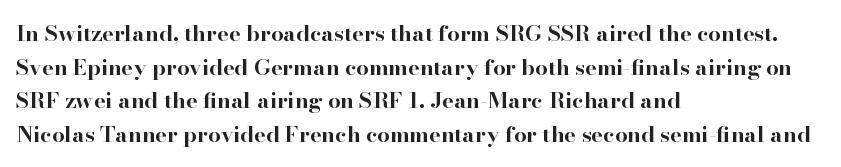
The image shows 22 px bold type, upright; set left-aligned, normal line spacing (1.53x), normal letter spacing, not underlined.
